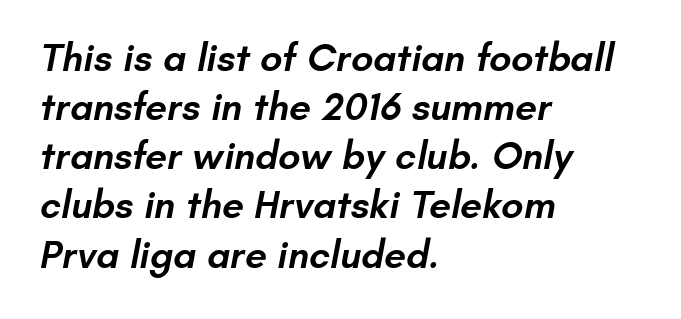
Q: Is the text bold? A: Semi-bold.
Q: Is the typeface a serif or a sans-serif typeface? A: Sans-serif.
Q: Is the text underlined? A: No.
Q: How is the paragraph aligned? A: Left-aligned.
Q: Is the spacing between letters normal or unusually wide? A: Normal.
Q: Is the spacing between lines tight, normal or loose? A: Normal.
Q: Width (condensed, normal, or wide)? A: Normal.
Q: Stroke contrast? A: Low.
Q: x-height? A: Small.
Q: Monospaced? A: No.
